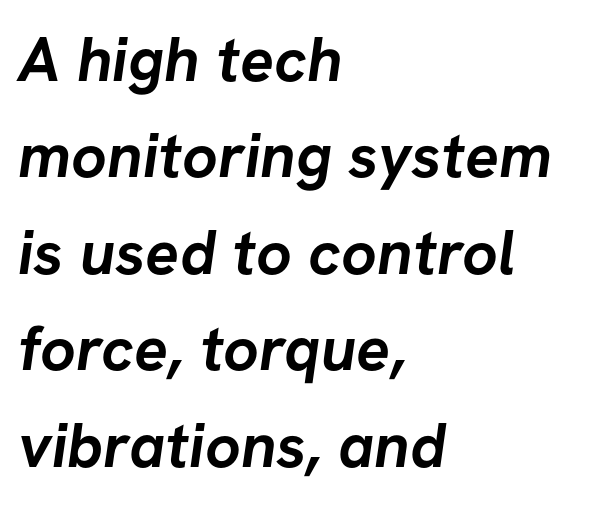
The image shows 63 px semibold sans-serif type; set left-aligned, normal line spacing (1.53x), normal letter spacing, not underlined; low stroke contrast and a medium x-height.
